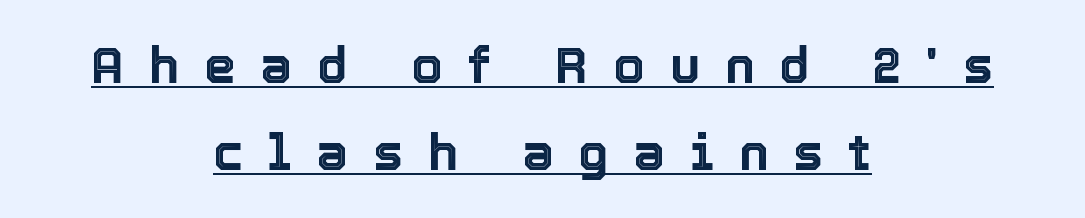
The image shows 50 px text type, upright; set centered, line spacing 1.74x, unusually wide letter spacing (+0.5 em), underlined; a medium x-height.
